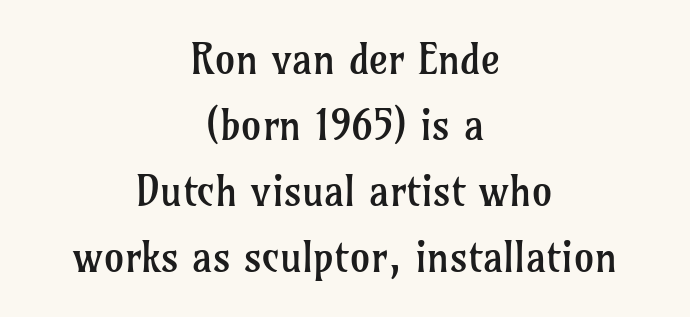
{"serif": "yes", "italic": "no", "bold": "no", "weight": "regular", "width": "normal", "stroke_contrast": "low", "x_height": "medium", "monospaced": "no", "underline": "no", "align": "center", "line_spacing": "normal", "line_spacing_ratio": 1.61, "letter_spacing": "normal", "letter_spacing_em": 0.0, "glyph_px": 41}
